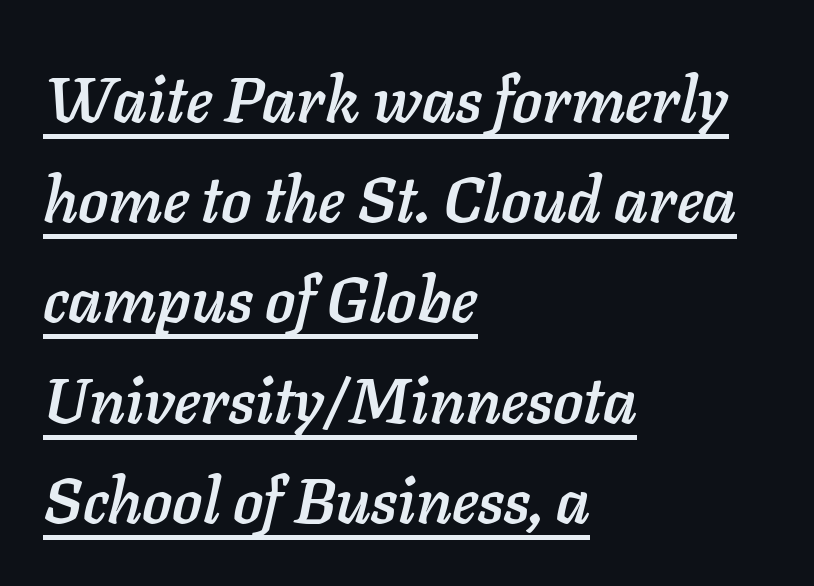
Q: Is the text italic (slanted)? A: Yes, it leans right by about 11 degrees.
Q: Is the text underlined? A: Yes.
Q: How is the paragraph aligned? A: Left-aligned.
Q: Is the spacing between letters normal or unusually wide? A: Normal.
Q: Is the spacing between lines tight, normal or loose? A: Normal.
Q: Width (condensed, normal, or wide)? A: Normal.
Q: Stroke contrast? A: Low.
Q: x-height? A: Medium.
Q: Monospaced? A: No.
